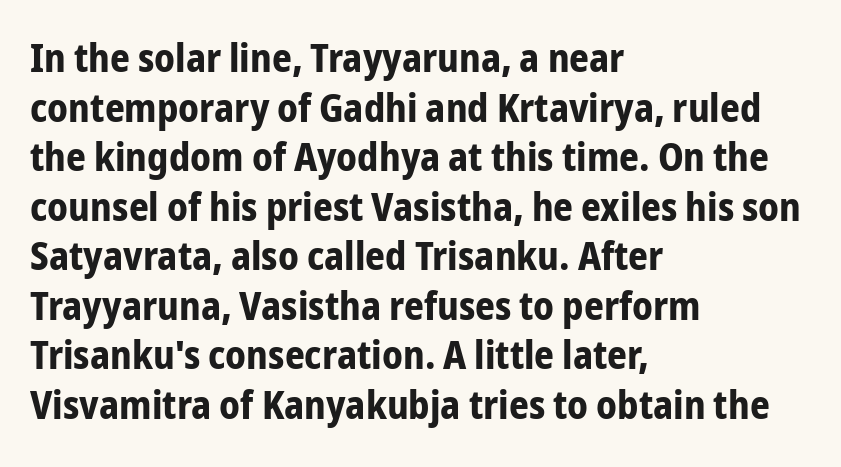
Q: Is the text bold? A: Yes.
Q: Is the text italic (slanted)? A: No, it is upright.
Q: Is the typeface a serif or a sans-serif typeface? A: Sans-serif.
Q: Is the text underlined? A: No.
Q: How is the paragraph aligned? A: Left-aligned.
Q: Is the spacing between letters normal or unusually wide? A: Normal.
Q: Is the spacing between lines tight, normal or loose? A: Normal.
Q: Width (condensed, normal, or wide)? A: Condensed.
Q: Stroke contrast? A: Low.
Q: x-height? A: Medium.
Q: Monospaced? A: No.
